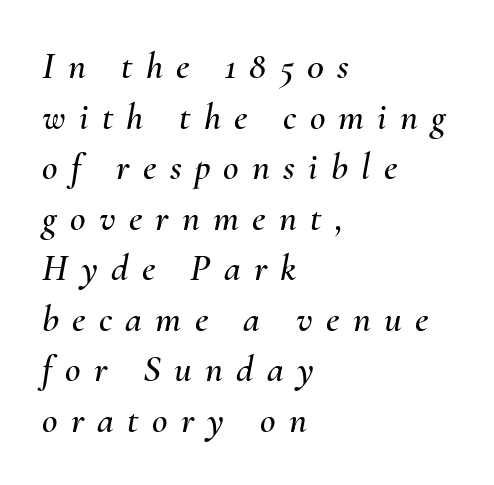
{"italic": "yes", "lean": "right", "slant_degrees": 10, "width": "normal", "stroke_contrast": "medium", "x_height": "small", "monospaced": "no", "underline": "no", "align": "left", "line_spacing": "normal", "line_spacing_ratio": 1.33, "letter_spacing": "wide", "letter_spacing_em": 0.35, "glyph_px": 38}
